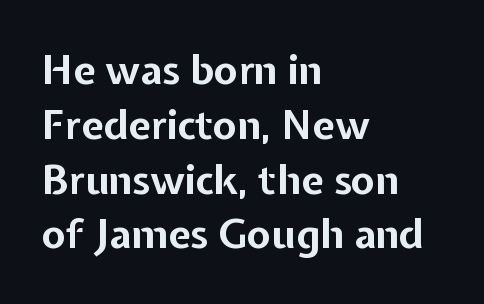
{"serif": "no", "italic": "no", "bold": "yes", "weight": "bold", "width": "normal", "stroke_contrast": "low", "x_height": "medium", "monospaced": "no", "underline": "no", "align": "left", "line_spacing": "normal", "line_spacing_ratio": 1.37, "letter_spacing": "normal", "letter_spacing_em": 0.0, "glyph_px": 40}
